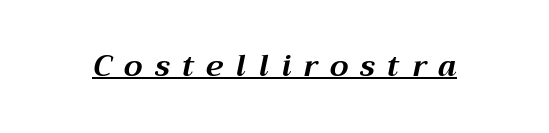
{"italic": "yes", "lean": "right", "slant_degrees": 12, "bold": "yes", "weight": "bold", "width": "normal", "stroke_contrast": "medium", "x_height": "medium", "monospaced": "no", "underline": "yes", "letter_spacing": "wide", "letter_spacing_em": 0.41, "glyph_px": 30}
